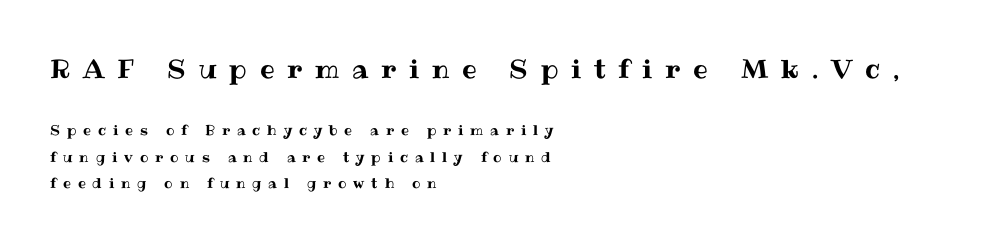
Q: Is the text italic (slanted)? A: No, it is upright.
Q: Is the text underlined? A: No.
Q: How is the paragraph aligned? A: Left-aligned.
Q: Is the spacing between letters normal or unusually wide? A: Unusually wide.
Q: Is the spacing between lines tight, normal or loose? A: Loose.
Q: Which block of text is set in a larger size, the first (top) or the second (bottom)? A: The first (top) one.
